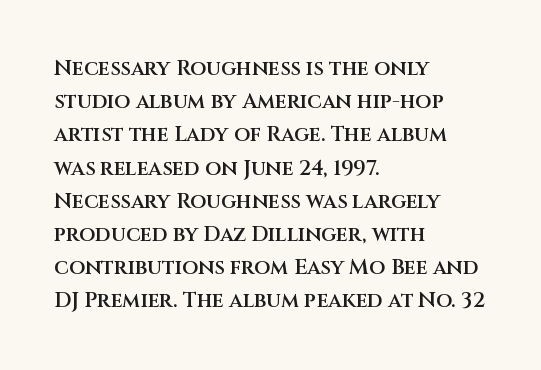
Q: Is the text bold? A: Semi-bold.
Q: Is the text italic (slanted)? A: No, it is upright.
Q: Is the text underlined? A: No.
Q: How is the paragraph aligned? A: Left-aligned.
Q: Is the spacing between letters normal or unusually wide? A: Normal.
Q: Is the spacing between lines tight, normal or loose? A: Normal.
